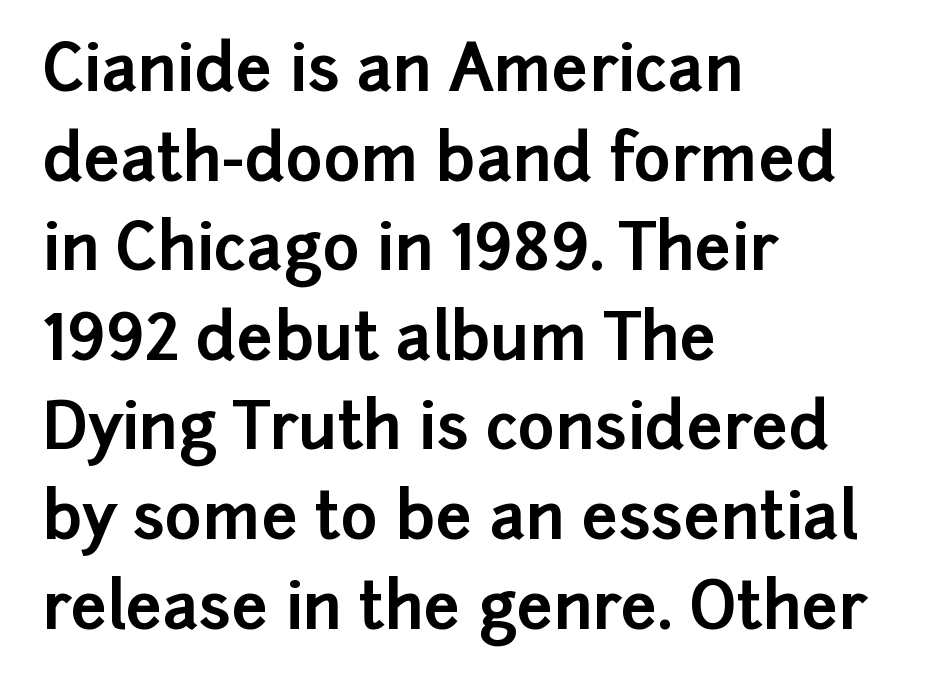
The image shows 64 px bold sans-serif type, upright; set left-aligned, normal line spacing (1.4x), normal letter spacing, not underlined; low stroke contrast and a medium x-height.
